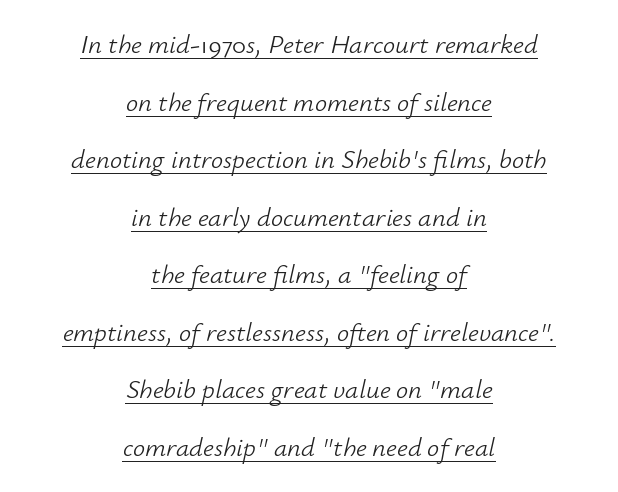
{"italic": "yes", "lean": "right", "slant_degrees": 12, "bold": "no", "underline": "yes", "align": "center", "line_spacing": "loose", "line_spacing_ratio": 2.13, "letter_spacing": "normal", "letter_spacing_em": 0.0, "glyph_px": 27}
